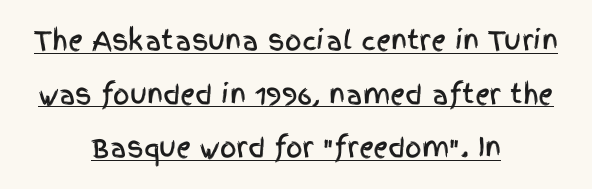
Q: Is the text italic (slanted)? A: No, it is upright.
Q: Is the text underlined? A: Yes.
Q: How is the paragraph aligned? A: Centered.
Q: Is the spacing between letters normal or unusually wide? A: Normal.
Q: Is the spacing between lines tight, normal or loose? A: Loose.
